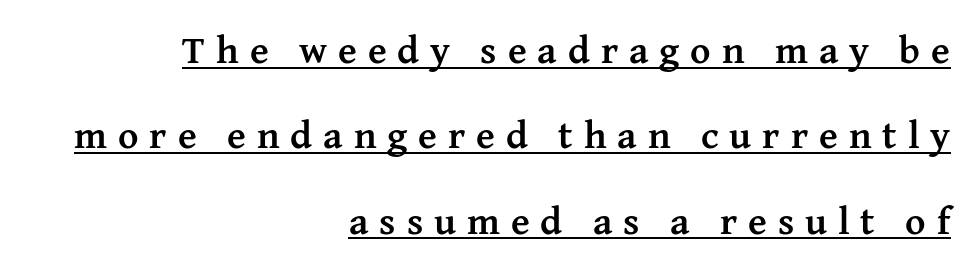
Q: Is the text bold? A: Yes.
Q: Is the text italic (slanted)? A: No, it is upright.
Q: Is the typeface a serif or a sans-serif typeface? A: Serif.
Q: Is the text underlined? A: Yes.
Q: How is the paragraph aligned? A: Right-aligned.
Q: Is the spacing between letters normal or unusually wide? A: Unusually wide.
Q: Is the spacing between lines tight, normal or loose? A: Loose.
Q: Width (condensed, normal, or wide)? A: Normal.
Q: Stroke contrast? A: Medium.
Q: x-height? A: Medium.
Q: Monospaced? A: No.
